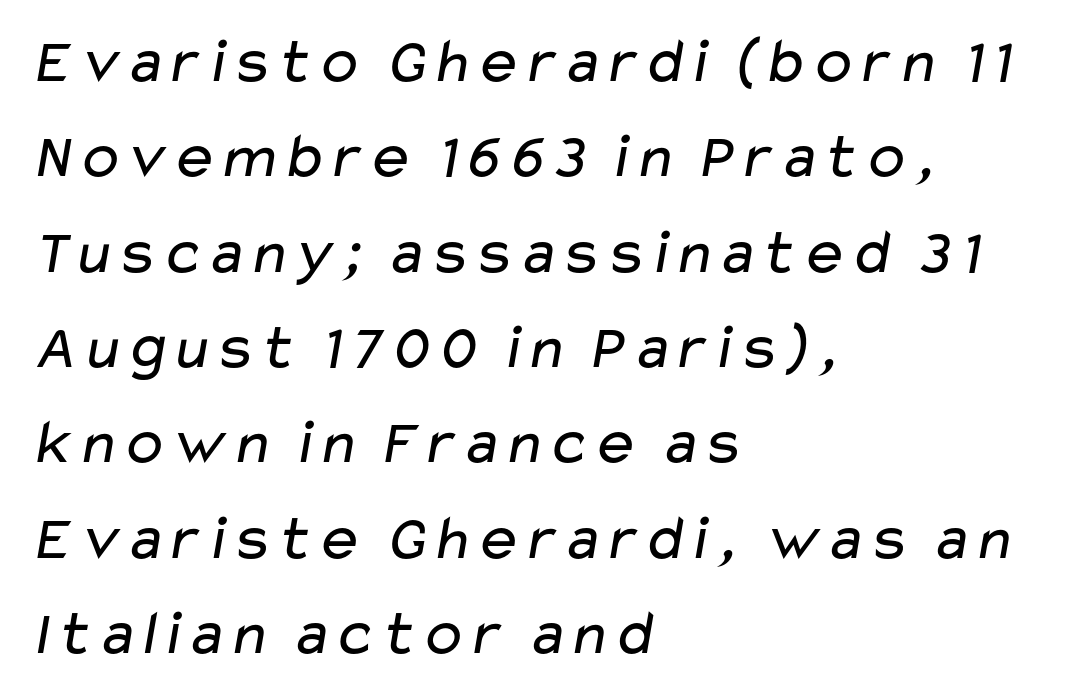
Anything drawn beneath the words? Only blank space. No feet cap the strokes, marking this as sans-serif type. The vertical gap from one line to the next is medium. Reading down the block, your eye returns to a fixed left position each line. The passage shown is not bold in any degree.
